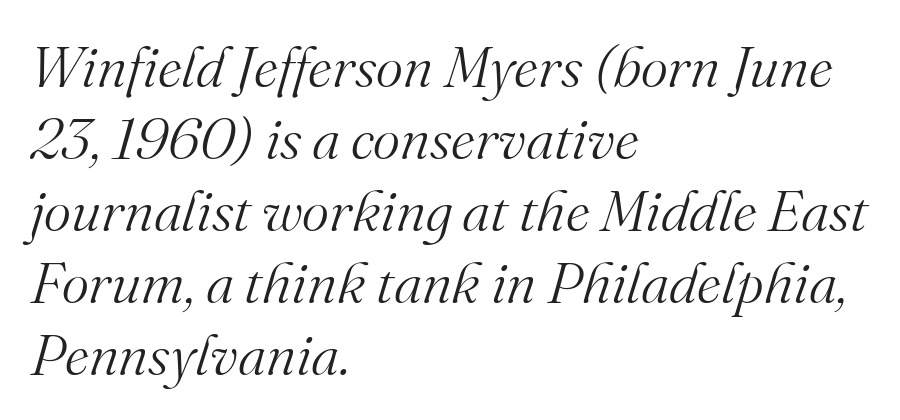
{"serif": "yes", "italic": "yes", "lean": "right", "slant_degrees": 16, "bold": "no", "weight": "light", "width": "normal", "stroke_contrast": "medium", "x_height": "small", "monospaced": "no", "underline": "no", "align": "left", "line_spacing_ratio": 1.24, "letter_spacing": "normal", "letter_spacing_em": 0.0, "glyph_px": 58}
